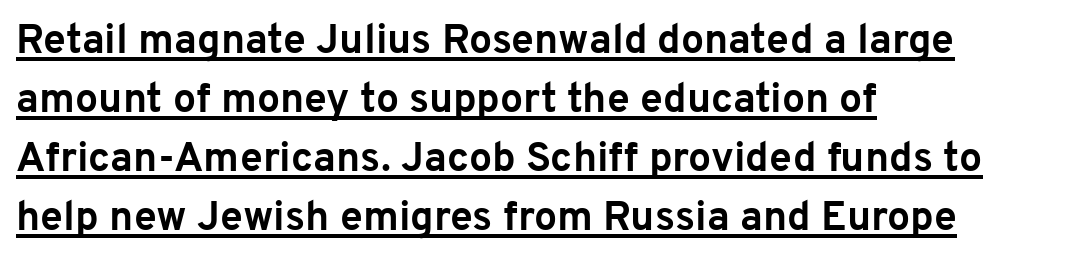
The image shows 41 px bold sans-serif type, upright; set left-aligned, normal line spacing (1.44x), normal letter spacing, underlined; low stroke contrast and a medium x-height.
